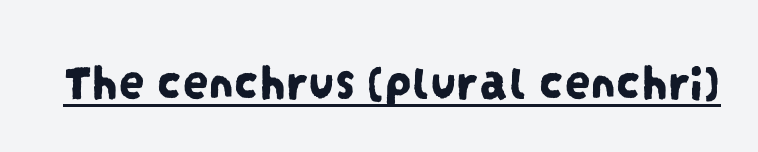
{"serif": "no", "width": "condensed", "stroke_contrast": "low", "x_height": "large", "monospaced": "no", "underline": "yes", "letter_spacing": "normal", "letter_spacing_em": 0.0, "glyph_px": 52}
